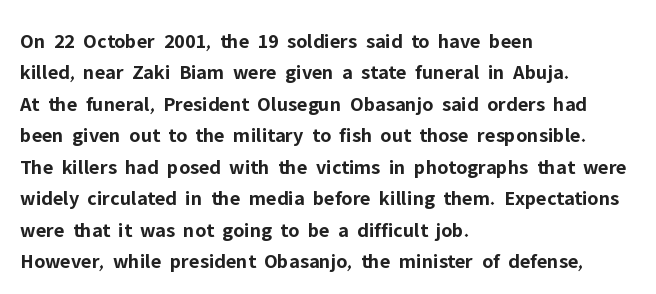
Q: Is the text bold? A: Yes.
Q: Is the text italic (slanted)? A: No, it is upright.
Q: Is the text underlined? A: No.
Q: How is the paragraph aligned? A: Left-aligned.
Q: Is the spacing between letters normal or unusually wide? A: Normal.
Q: Is the spacing between lines tight, normal or loose? A: Normal.
